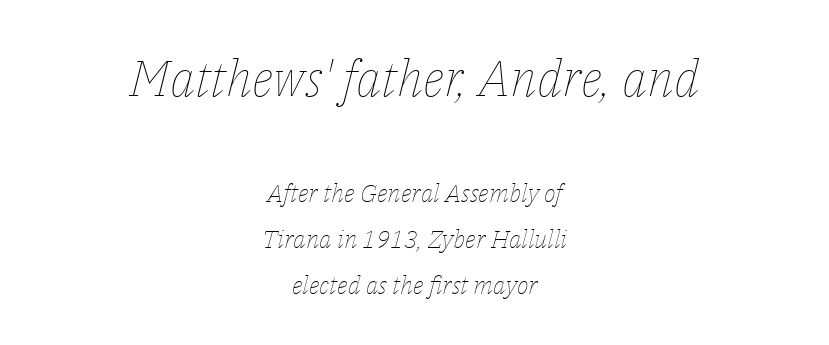
Q: Is the text bold? A: No.
Q: Is the text italic (slanted)? A: Yes, it leans right by about 14 degrees.
Q: Is the text underlined? A: No.
Q: How is the paragraph aligned? A: Centered.
Q: Is the spacing between letters normal or unusually wide? A: Normal.
Q: Which block of text is set in a larger size, the first (top) or the second (bottom)? A: The first (top) one.
Q: Width (condensed, normal, or wide)? A: Normal.
Q: Stroke contrast? A: Low.
Q: x-height? A: Medium.
Q: Monospaced? A: No.
